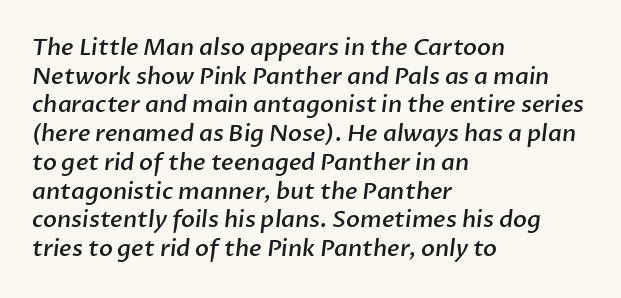
Short note: letters normally spaced. The space beneath each line is pristine and unruled. Moderately thickened strokes mark this as semibold type. A normal amount of white space separates one row of letters from the next. A student would call this left alignment; a typographer would say flush left, rag right.
